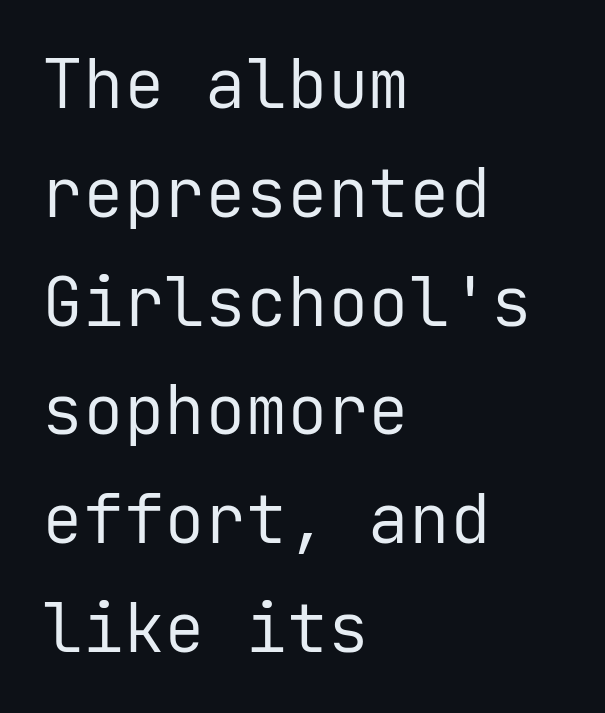
Q: Is the text bold? A: No.
Q: Is the text italic (slanted)? A: No, it is upright.
Q: Is the typeface a serif or a sans-serif typeface? A: Sans-serif.
Q: Is the text underlined? A: No.
Q: How is the paragraph aligned? A: Left-aligned.
Q: Is the spacing between letters normal or unusually wide? A: Normal.
Q: Is the spacing between lines tight, normal or loose? A: Normal.
Q: Width (condensed, normal, or wide)? A: Normal.
Q: Stroke contrast? A: Low.
Q: x-height? A: Medium.
Q: Monospaced? A: Yes.
